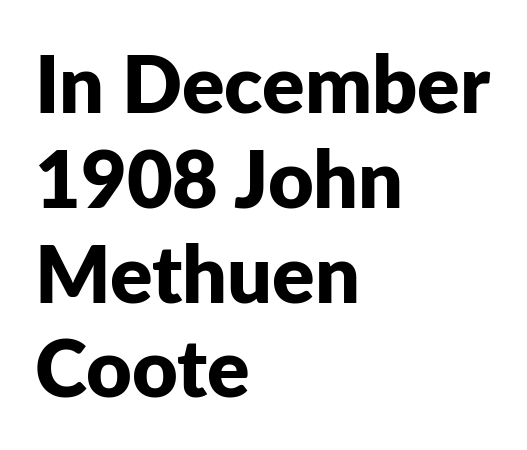
{"serif": "no", "italic": "no", "bold": "yes", "weight": "bold", "width": "normal", "stroke_contrast": "low", "x_height": "medium", "monospaced": "no", "underline": "no", "align": "left", "line_spacing_ratio": 1.2, "letter_spacing": "normal", "letter_spacing_em": 0.0, "glyph_px": 79}
